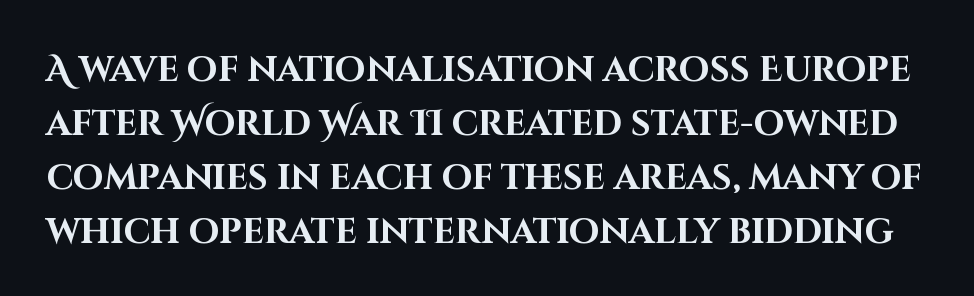
Has an underline been added? It has not. The strokes are fattened all the way to bold. Does the lettering tilt? It doesn't — this is upright. Font category for this specimen: sans-serif. You could call the tracking neutral — neither tight nor loose.
